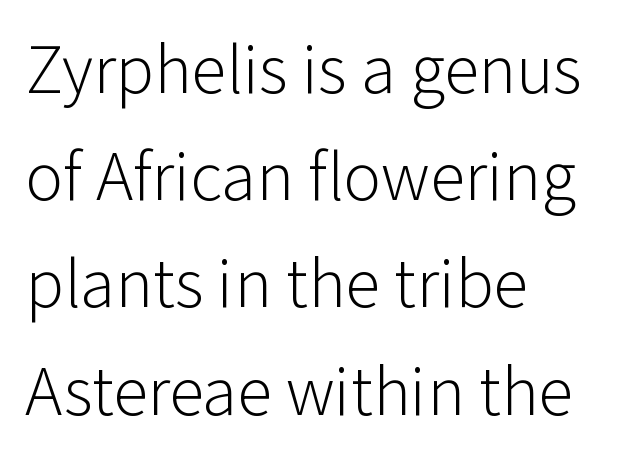
Q: Is the text bold? A: No.
Q: Is the text italic (slanted)? A: No, it is upright.
Q: Is the typeface a serif or a sans-serif typeface? A: Sans-serif.
Q: Is the text underlined? A: No.
Q: How is the paragraph aligned? A: Left-aligned.
Q: Is the spacing between letters normal or unusually wide? A: Normal.
Q: Is the spacing between lines tight, normal or loose? A: Normal.
Q: Width (condensed, normal, or wide)? A: Normal.
Q: Stroke contrast? A: Low.
Q: x-height? A: Medium.
Q: Monospaced? A: No.
